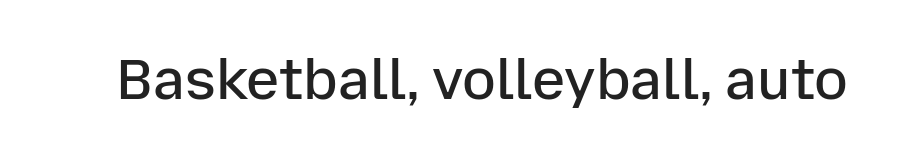
The image shows 56 px semibold sans-serif type, upright; set normal letter spacing, not underlined; low stroke contrast and a medium x-height.
